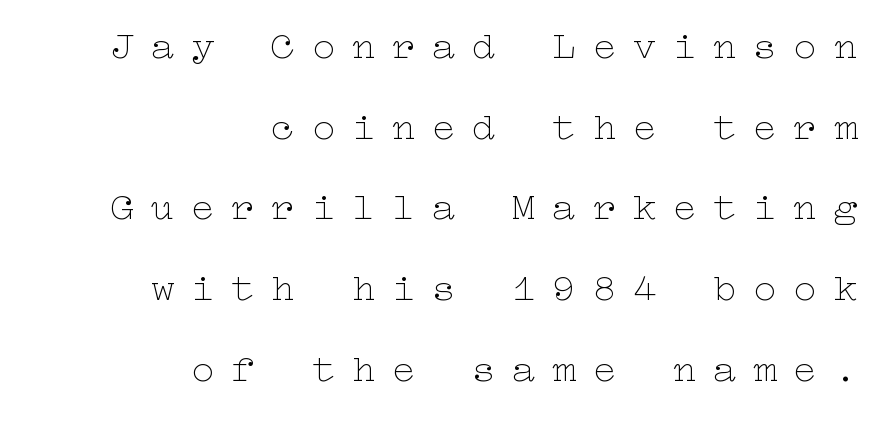
Q: Is the text bold? A: No.
Q: Is the text italic (slanted)? A: No, it is upright.
Q: Is the text underlined? A: No.
Q: How is the paragraph aligned? A: Right-aligned.
Q: Is the spacing between letters normal or unusually wide? A: Unusually wide.
Q: Is the spacing between lines tight, normal or loose? A: Loose.
Q: Width (condensed, normal, or wide)? A: Wide.
Q: Stroke contrast? A: Low.
Q: x-height? A: Medium.
